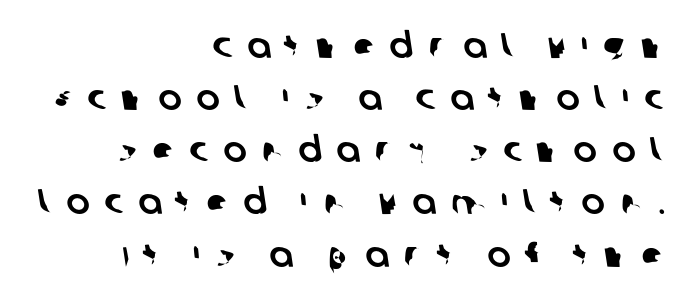
{"serif": "no", "width": "normal", "stroke_contrast": "low", "x_height": "large", "monospaced": "no", "underline": "no", "align": "right", "line_spacing": "normal", "line_spacing_ratio": 1.49, "letter_spacing": "wide", "letter_spacing_em": 0.43, "glyph_px": 35}
